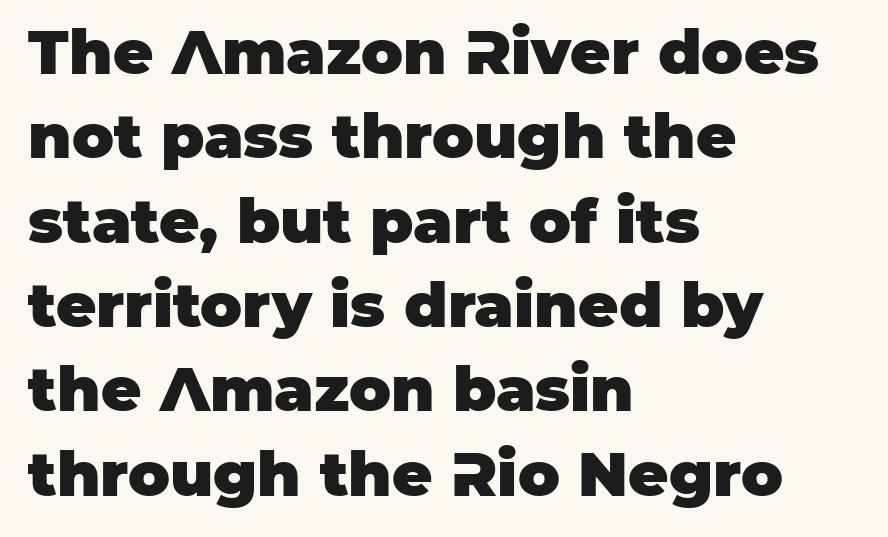
{"serif": "no", "italic": "no", "bold": "yes", "weight": "heavy", "width": "normal", "stroke_contrast": "low", "x_height": "large", "monospaced": "no", "underline": "no", "align": "left", "line_spacing": "normal", "line_spacing_ratio": 1.36, "letter_spacing": "normal", "letter_spacing_em": 0.0, "glyph_px": 62}
